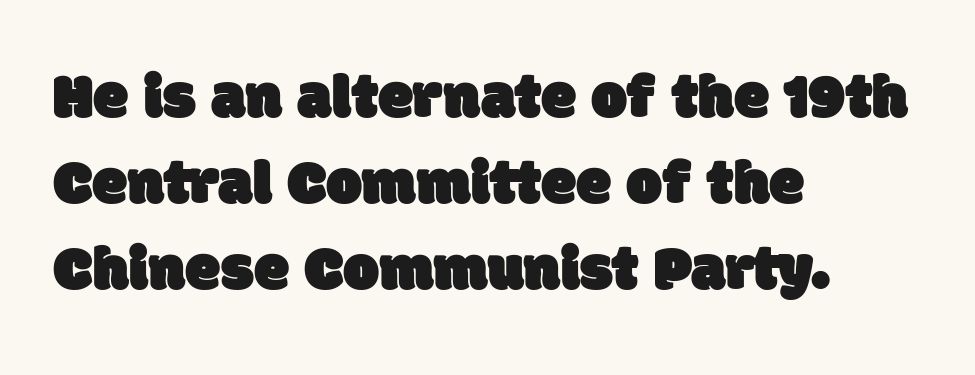
The image shows 64 px sans-serif type; set left-aligned, normal line spacing (1.34x), normal letter spacing, not underlined; low stroke contrast and a large x-height.
